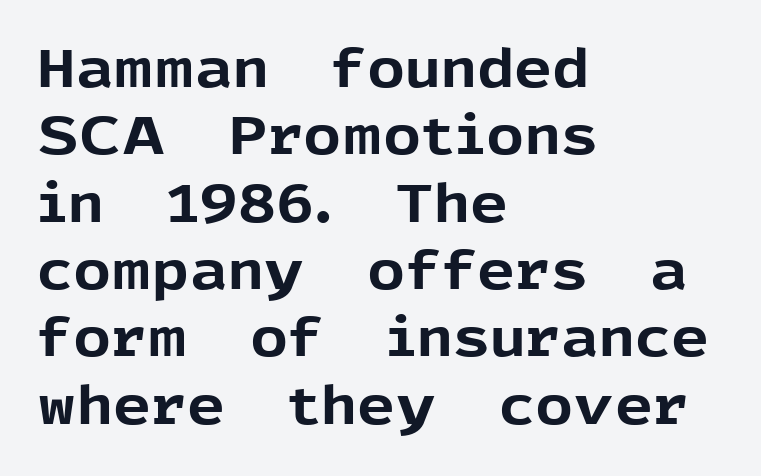
{"serif": "no", "italic": "no", "bold": "yes", "weight": "bold", "width": "normal", "x_height": "medium", "monospaced": "no", "underline": "no", "align": "left", "line_spacing": "normal", "line_spacing_ratio": 1.27, "letter_spacing": "normal", "letter_spacing_em": 0.0, "glyph_px": 53}
